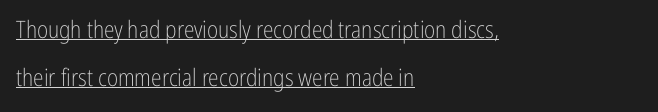
Q: Is the text bold? A: No.
Q: Is the text italic (slanted)? A: No, it is upright.
Q: Is the text underlined? A: Yes.
Q: How is the paragraph aligned? A: Left-aligned.
Q: Is the spacing between letters normal or unusually wide? A: Normal.
Q: Is the spacing between lines tight, normal or loose? A: Loose.
